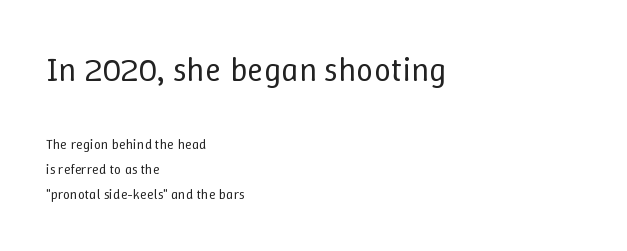
{"italic": "no", "bold": "no", "weight": "regular", "width": "normal", "stroke_contrast": "low", "x_height": "medium", "monospaced": "no", "underline": "no", "align": "left", "line_spacing_ratio": 1.79, "letter_spacing": "normal", "letter_spacing_em": 0.0, "larger_block": "first", "size_ratio": 2.43, "glyph_px": 34}
